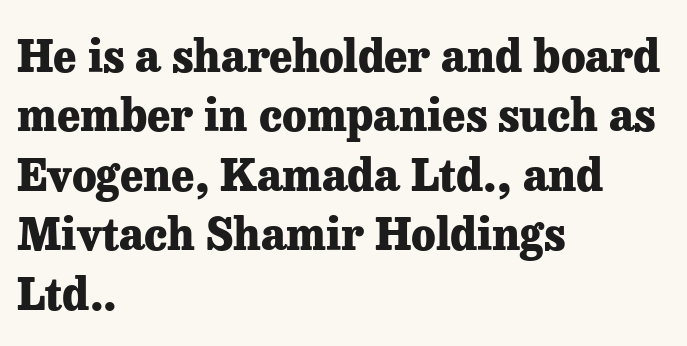
Plenty of ink on the page — the face is bold. Has an underline been added? It has not. A serif font was chosen for this passage. This is the regular roman posture of the typeface. This sample has the flowing, uneven cadence of proportional lettering. Glyph-to-glyph distance matches everyday printed text.
